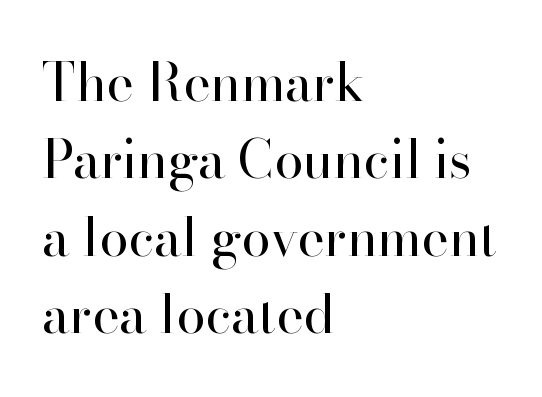
Is this a heavy cut? Hardly; it is regular or lighter. Rule under the text: the space is simply empty. Compared with typical body copy, the letter spacing here is the same. Varying glyph widths throughout — classic text-font behaviour. The font family rendered here belongs to the serif group. This is the regular roman posture of the typeface.
